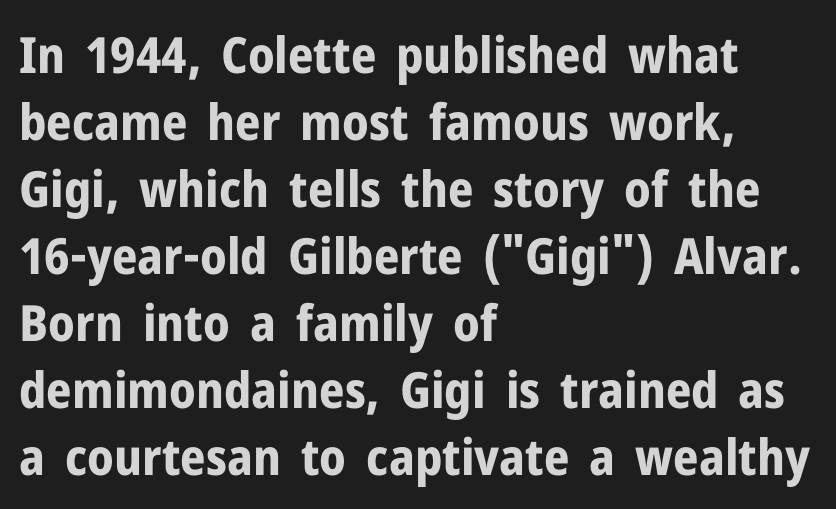
The image shows 50 px bold sans-serif type, upright; set left-aligned, normal line spacing (1.34x), normal letter spacing, not underlined; low stroke contrast and a medium x-height.
